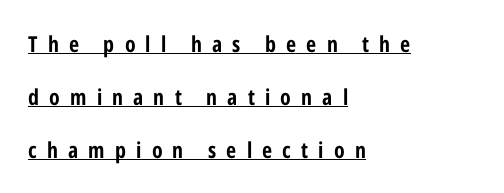
Loose tracking; the words dissolve into strings of separated letters. Is there any slant? The stems are plumb. The sample has been set heavy, in full bold. Short and long lines alike share a common starting point at left.
